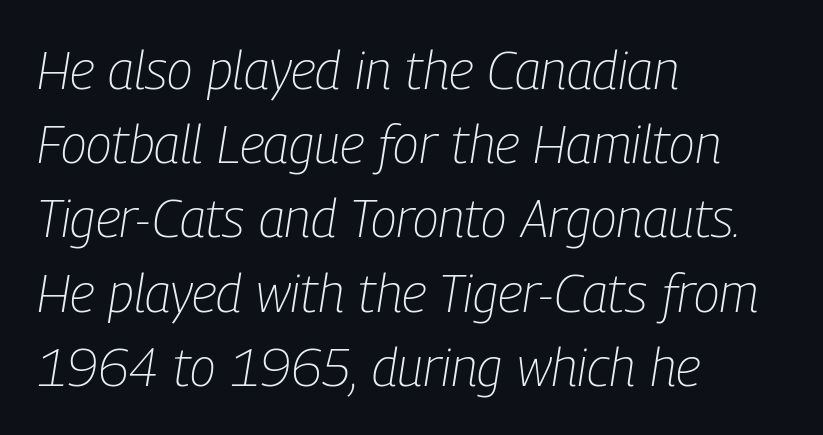
Q: Is the text bold? A: No.
Q: Is the text italic (slanted)? A: Yes, it leans right by about 9 degrees.
Q: Is the text underlined? A: No.
Q: How is the paragraph aligned? A: Left-aligned.
Q: Is the spacing between letters normal or unusually wide? A: Normal.
Q: Is the spacing between lines tight, normal or loose? A: Normal.
Q: Width (condensed, normal, or wide)? A: Condensed.
Q: Stroke contrast? A: Low.
Q: x-height? A: Medium.
Q: Monospaced? A: No.
